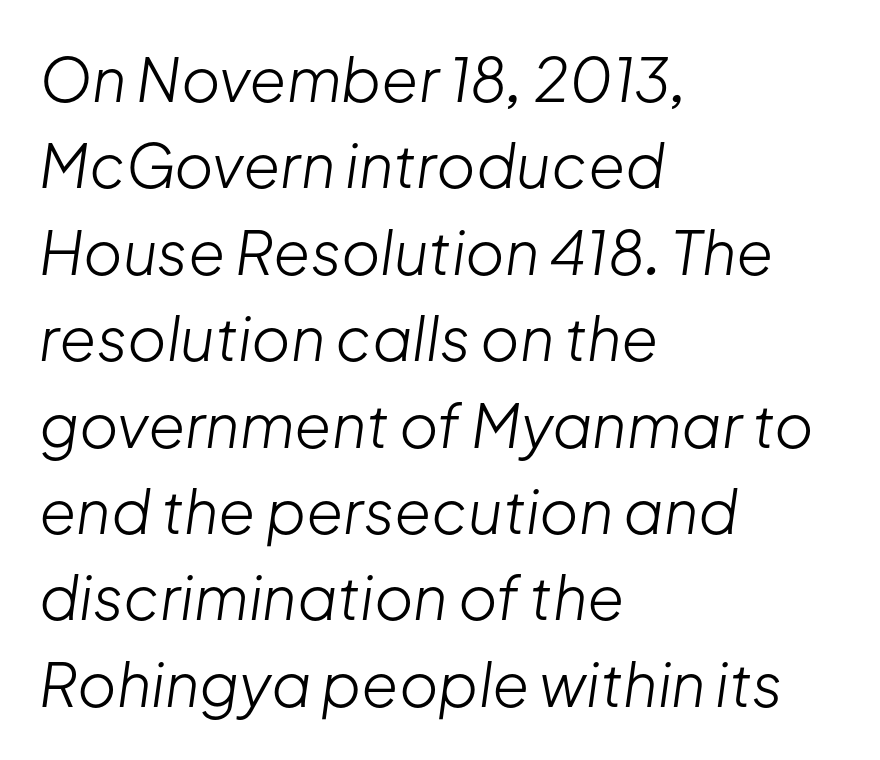
{"italic": "yes", "lean": "right", "slant_degrees": 8, "bold": "no", "weight": "light", "width": "normal", "stroke_contrast": "low", "x_height": "medium", "monospaced": "no", "underline": "no", "align": "left", "line_spacing": "normal", "line_spacing_ratio": 1.44, "letter_spacing": "normal", "letter_spacing_em": 0.0, "glyph_px": 60}
